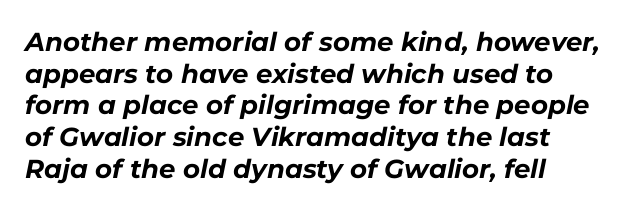
Q: Is the text bold? A: Yes.
Q: Is the text italic (slanted)? A: Yes, it leans right by about 11 degrees.
Q: Is the text underlined? A: No.
Q: How is the paragraph aligned? A: Left-aligned.
Q: Is the spacing between letters normal or unusually wide? A: Normal.
